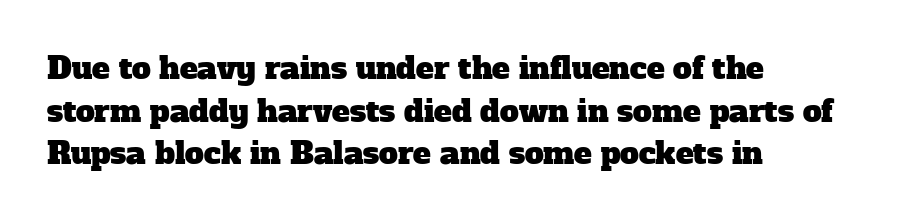
Q: Is the typeface a serif or a sans-serif typeface? A: Serif.
Q: Is the text underlined? A: No.
Q: How is the paragraph aligned? A: Left-aligned.
Q: Is the spacing between letters normal or unusually wide? A: Normal.
Q: Is the spacing between lines tight, normal or loose? A: Normal.
Q: Width (condensed, normal, or wide)? A: Normal.
Q: Stroke contrast? A: Low.
Q: x-height? A: Medium.
Q: Monospaced? A: No.
